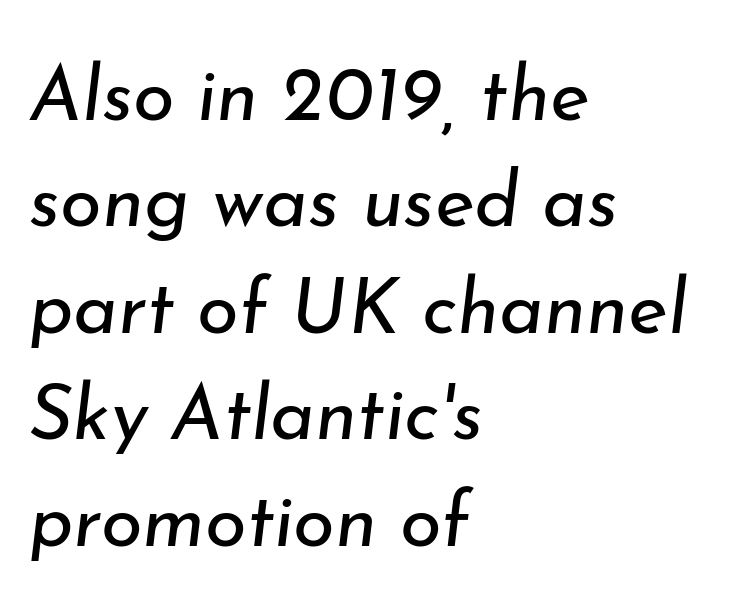
{"italic": "yes", "lean": "right", "slant_degrees": 7, "bold": "no", "weight": "regular", "width": "normal", "stroke_contrast": "low", "x_height": "small", "monospaced": "no", "underline": "no", "align": "left", "line_spacing": "normal", "line_spacing_ratio": 1.4, "letter_spacing": "normal", "letter_spacing_em": 0.0, "glyph_px": 76}
